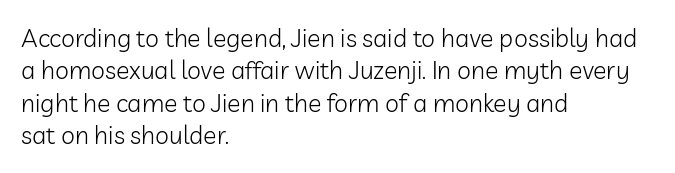
The image shows 25 px text type, upright; set left-aligned, normal line spacing (1.3x), normal letter spacing, not underlined.
